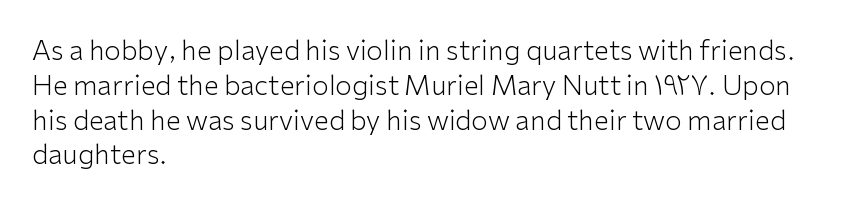
Q: Is the text bold? A: No.
Q: Is the text italic (slanted)? A: No, it is upright.
Q: Is the text underlined? A: No.
Q: How is the paragraph aligned? A: Left-aligned.
Q: Is the spacing between letters normal or unusually wide? A: Normal.
Q: Is the spacing between lines tight, normal or loose? A: Normal.
